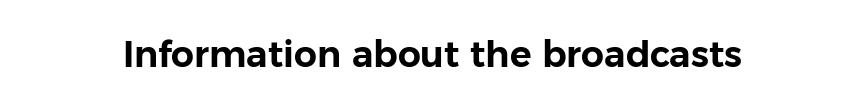
You could not count columns in this text — the font is proportionally spaced. This is roman type, the default non-slanted kind. Short note: letters normally spaced. Clear beneath every line of the passage. Font category for this specimen: sans-serif.
